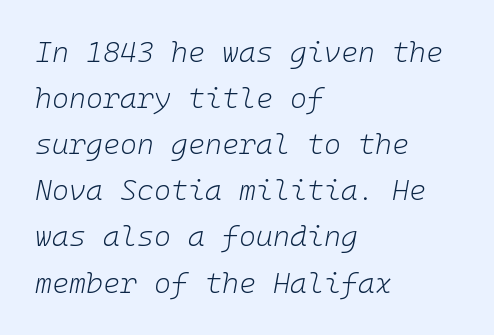
Q: Is the text bold? A: No.
Q: Is the text italic (slanted)? A: Yes, it leans right by about 10 degrees.
Q: Is the text underlined? A: No.
Q: How is the paragraph aligned? A: Left-aligned.
Q: Is the spacing between letters normal or unusually wide? A: Normal.
Q: Is the spacing between lines tight, normal or loose? A: Normal.
Q: Width (condensed, normal, or wide)? A: Normal.
Q: Stroke contrast? A: Low.
Q: x-height? A: Medium.
Q: Monospaced? A: Yes.
